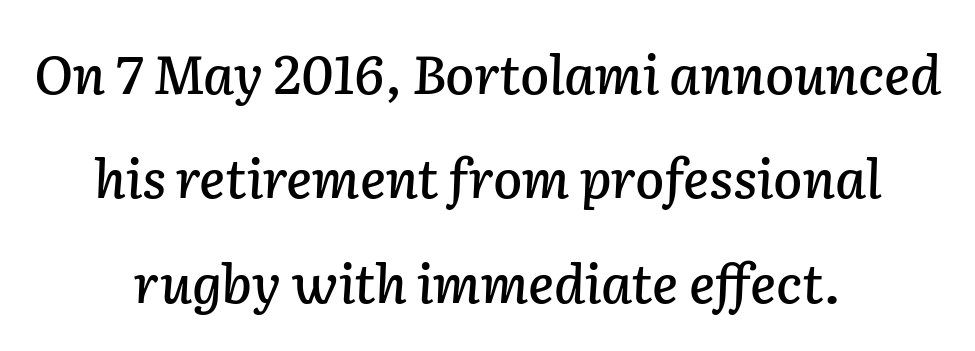
The passage shown is not underscored anywhere. The leading is generous, giving the passage an open texture. The line texture is even and compact thanks to regular tracking. Looking at the ascenders, they clearly lean. Varying glyph widths throughout — classic text-font behaviour.
